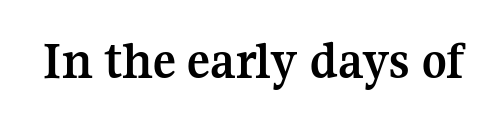
{"serif": "yes", "italic": "no", "bold": "yes", "weight": "semibold", "width": "normal", "stroke_contrast": "medium", "x_height": "medium", "monospaced": "no", "underline": "no", "letter_spacing": "normal", "letter_spacing_em": 0.0, "glyph_px": 54}
